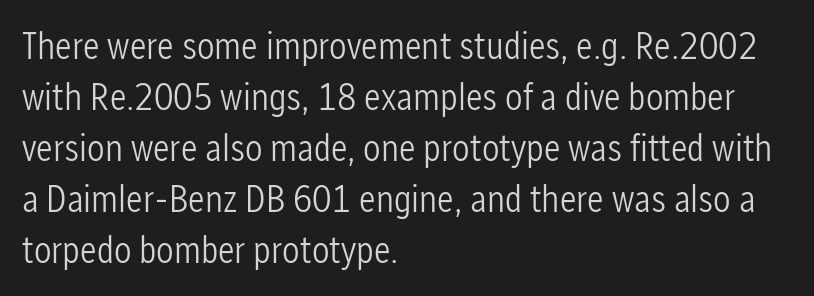
The image shows 39 px light, condensed sans-serif type, upright; set left-aligned, normal line spacing (1.31x), normal letter spacing, not underlined; low stroke contrast and a medium x-height.
